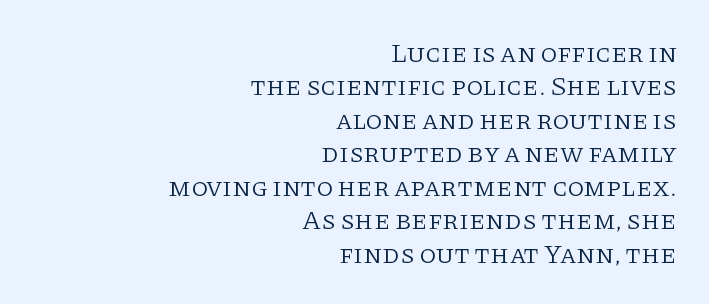
The image shows 27 px text type, upright; set right-aligned, line spacing 1.24x, normal letter spacing, not underlined.
